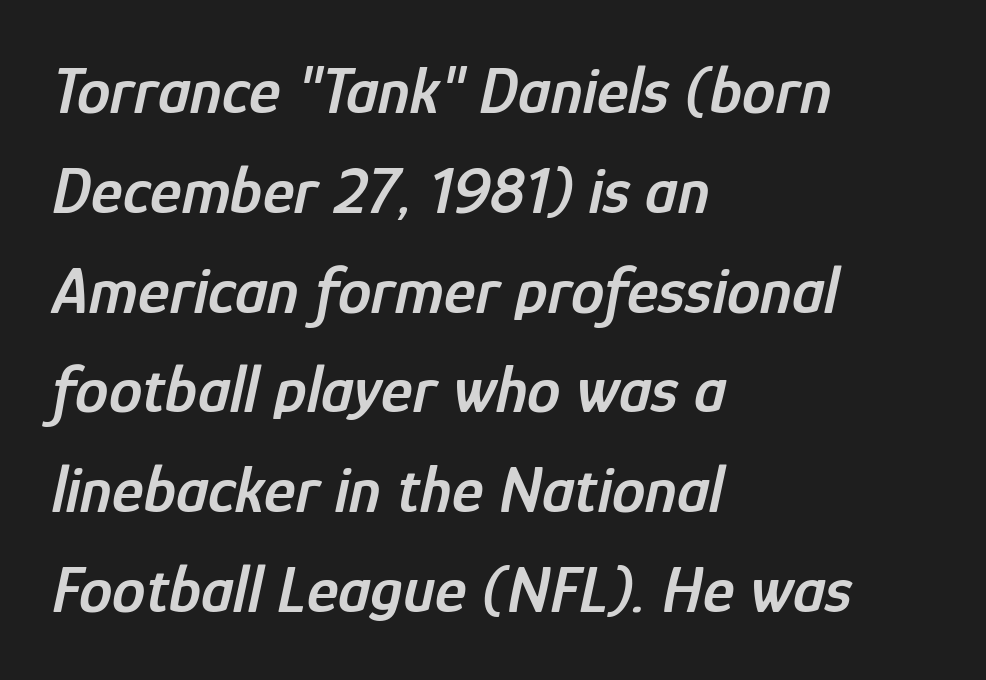
Q: Is the text bold? A: Semi-bold.
Q: Is the text italic (slanted)? A: Yes, it leans right by about 12 degrees.
Q: Is the text underlined? A: No.
Q: How is the paragraph aligned? A: Left-aligned.
Q: Is the spacing between letters normal or unusually wide? A: Normal.
Q: Is the spacing between lines tight, normal or loose? A: Normal.
Q: Width (condensed, normal, or wide)? A: Condensed.
Q: Stroke contrast? A: Low.
Q: x-height? A: Medium.
Q: Monospaced? A: No.
